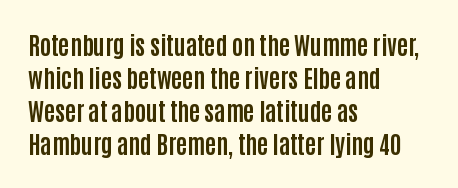
{"italic": "no", "bold": "yes", "underline": "no", "align": "left", "line_spacing": "normal", "line_spacing_ratio": 1.38, "letter_spacing": "normal", "letter_spacing_em": 0.0, "glyph_px": 24}
